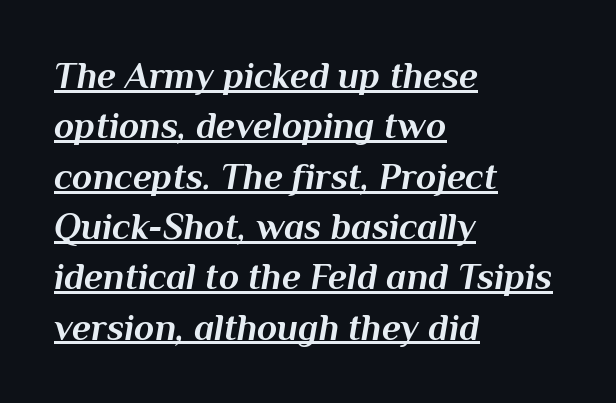
The image shows 37 px bold type, italic (leaning right); set left-aligned, normal line spacing (1.36x), normal letter spacing, underlined; medium stroke contrast and a medium x-height.
